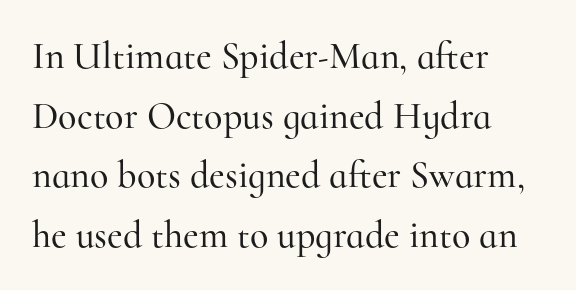
The image shows 38 px serif type, upright; set left-aligned, normal line spacing (1.57x), normal letter spacing, not underlined; high stroke contrast and a small x-height.
